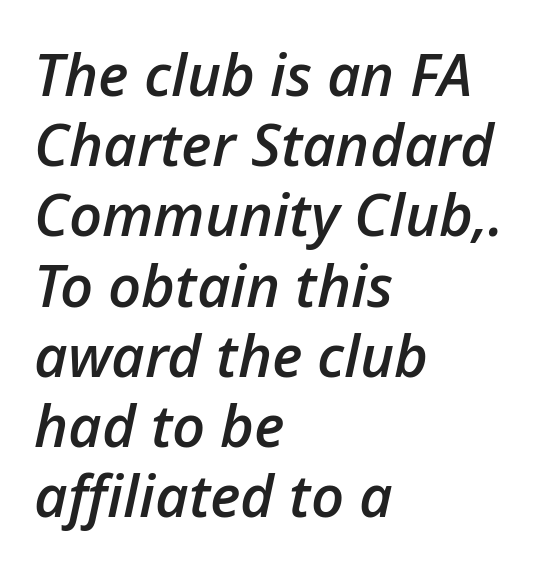
The image shows 58 px semibold type, italic (leaning right); set left-aligned, line spacing 1.21x, normal letter spacing, not underlined; low stroke contrast and a medium x-height.
